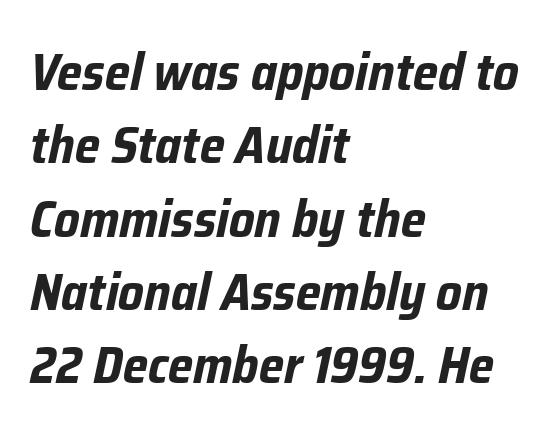
{"italic": "yes", "lean": "right", "slant_degrees": 12, "bold": "yes", "weight": "bold", "width": "condensed", "stroke_contrast": "low", "x_height": "medium", "monospaced": "no", "underline": "no", "align": "left", "line_spacing": "normal", "line_spacing_ratio": 1.41, "letter_spacing": "normal", "letter_spacing_em": 0.0, "glyph_px": 52}
